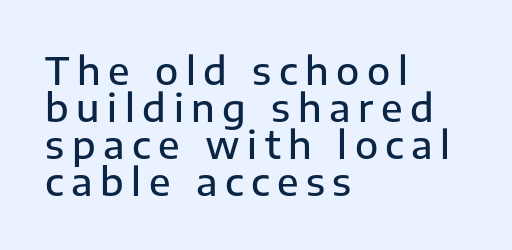
The letters stand straight up with perfectly vertical stems. Unmarked baselines from the first word to the last. Character widths vary here, with narrow letters taking less room than wide ones. Typographic density is moderately raised because the face is semibold. Are there feet on the stems? There aren't — it's a sans.
